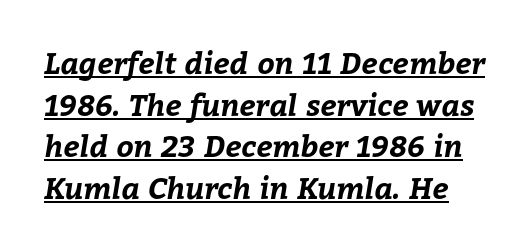
The image shows 30 px bold type; set normal line spacing (1.39x), normal letter spacing, underlined; low stroke contrast and a medium x-height.
